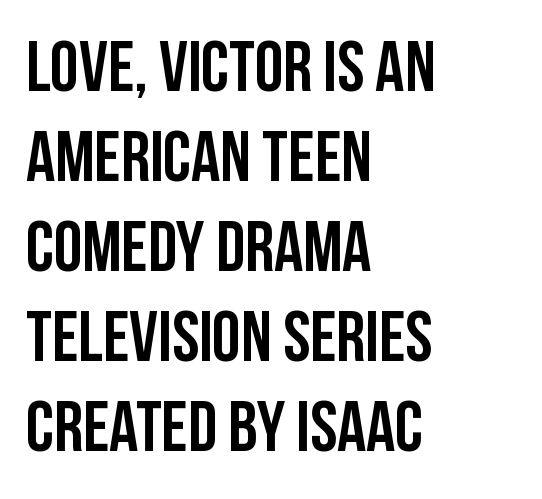
The image shows 72 px condensed sans-serif type, upright; set left-aligned, normal line spacing (1.25x), normal letter spacing, not underlined; low stroke contrast and a large x-height.
